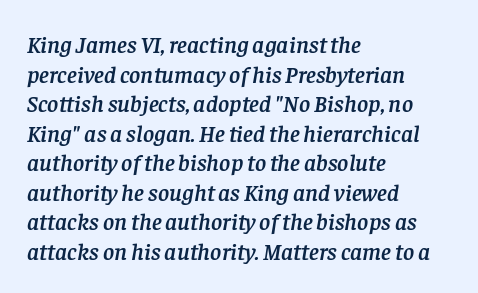
Q: Is the text italic (slanted)? A: Yes, it leans right by about 8 degrees.
Q: Is the text underlined? A: No.
Q: How is the paragraph aligned? A: Left-aligned.
Q: Is the spacing between letters normal or unusually wide? A: Normal.
